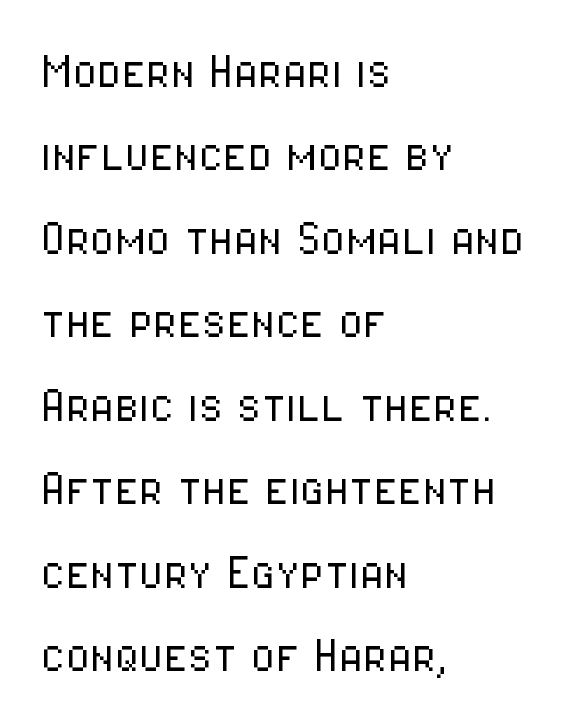
Honestly, the letter spacing is just normal — you wouldn't notice it. Designer's note — italics off, roman on. The designer left line spacing at the default. If you drew a ruler down the left edge, every line would touch it. On a weight scale, this lands at 450 or below. Stroke terminals: plain, sans-serif.
